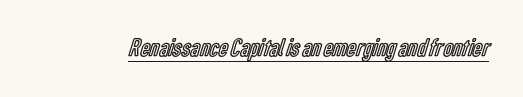
Is the letter spacing exaggerated? No — it looks like the ordinary default. These characters rest on top of a visible drawn line.
